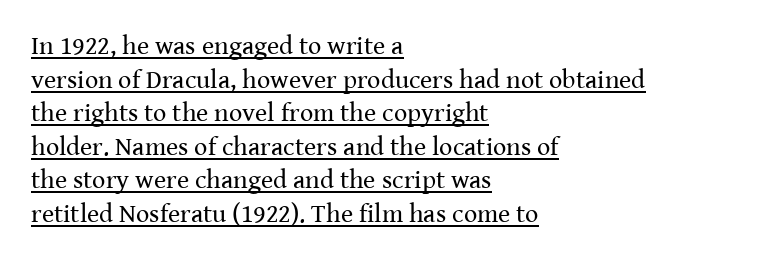
Unbolded letterforms with no extra heft. Inter-character spacing is left at the font's built-in metrics. Notice how the stems are strictly vertical — no italics here. Students, observe the line beneath the letters — that is underlining. Interline gaps are of average width in this sample. The paragraph has a hard left edge and a soft right edge.
